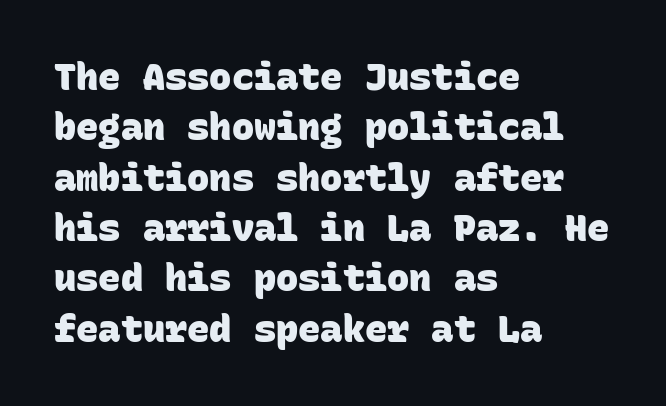
{"serif": "no", "bold": "yes", "weight": "heavy", "width": "normal", "stroke_contrast": "low", "x_height": "large", "monospaced": "yes", "underline": "no", "align": "left", "line_spacing": "normal", "line_spacing_ratio": 1.36, "letter_spacing": "normal", "letter_spacing_em": 0.0, "glyph_px": 37}
